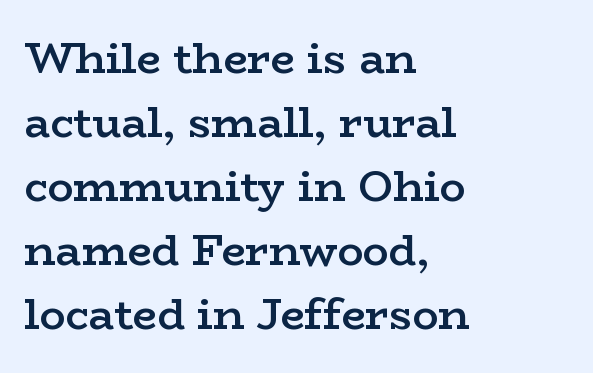
The image shows 43 px semibold, wide serif type, upright; set left-aligned, normal line spacing (1.49x), normal letter spacing, not underlined; low stroke contrast and a medium x-height.
